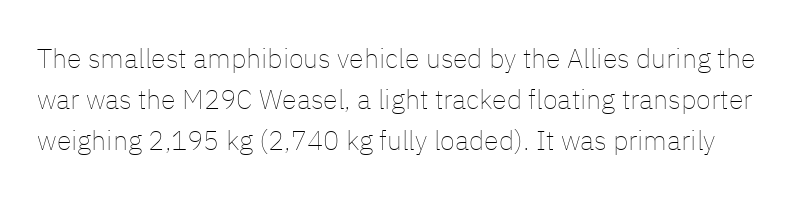
The image shows 27 px text type, upright; set normal line spacing (1.52x), normal letter spacing, not underlined.
